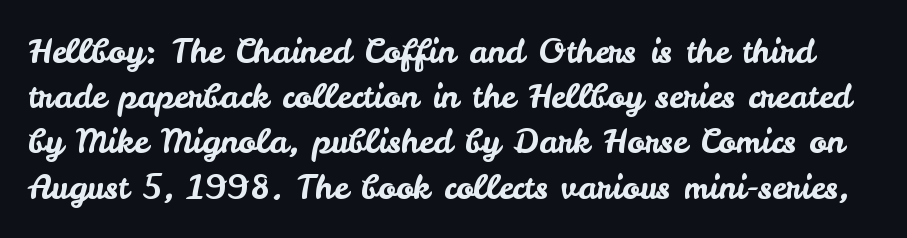
Q: Is the text italic (slanted)? A: Yes.
Q: Is the typeface a serif or a sans-serif typeface? A: Sans-serif.
Q: Is the text underlined? A: No.
Q: Is the spacing between letters normal or unusually wide? A: Normal.
Q: Is the spacing between lines tight, normal or loose? A: Normal.
Q: Width (condensed, normal, or wide)? A: Normal.
Q: Stroke contrast? A: Low.
Q: x-height? A: Small.
Q: Monospaced? A: No.
